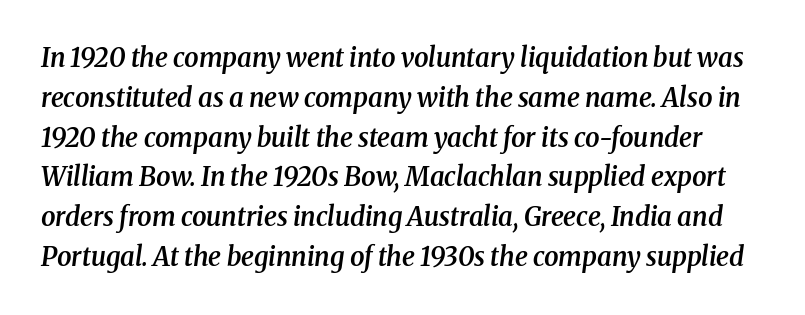
Q: Is the text bold? A: Semi-bold.
Q: Is the text italic (slanted)? A: Yes, it leans right by about 8 degrees.
Q: Is the text underlined? A: No.
Q: Is the spacing between letters normal or unusually wide? A: Normal.
Q: Is the spacing between lines tight, normal or loose? A: Normal.
